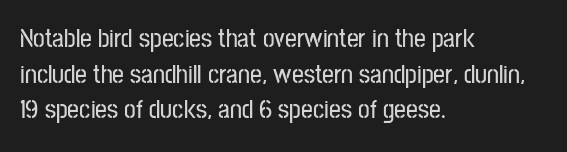
{"italic": "no", "underline": "no", "align": "left", "line_spacing": "normal", "line_spacing_ratio": 1.37, "letter_spacing": "normal", "letter_spacing_em": 0.0, "glyph_px": 26}
